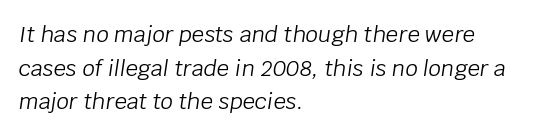
Q: Is the text bold? A: No.
Q: Is the text italic (slanted)? A: Yes, it leans right by about 8 degrees.
Q: Is the text underlined? A: No.
Q: How is the paragraph aligned? A: Left-aligned.
Q: Is the spacing between letters normal or unusually wide? A: Normal.
Q: Is the spacing between lines tight, normal or loose? A: Normal.
